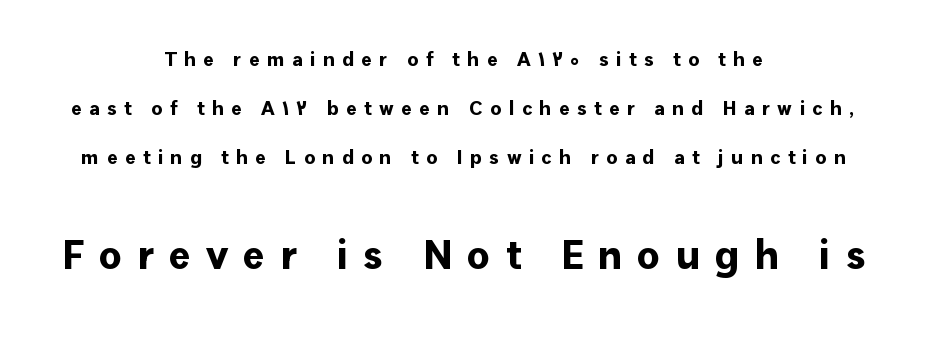
Observe the absence of serifs on each vertical stroke in this sample. A bare baseline throughout the passage. Think of a printed novel: that variable character pitch is what you see here. What weight is shown? A full bold with thick strokes. Compared with a flush-left layout, this one balances lines on the center instead. Size hierarchy here favors the trailing block over the leading one.
